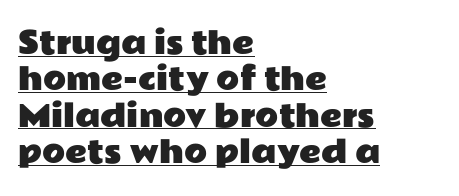
{"serif": "no", "italic": "no", "width": "wide", "stroke_contrast": "low", "x_height": "medium", "monospaced": "no", "underline": "yes", "align": "left", "line_spacing_ratio": 1.21, "letter_spacing": "normal", "letter_spacing_em": 0.0, "glyph_px": 30}
